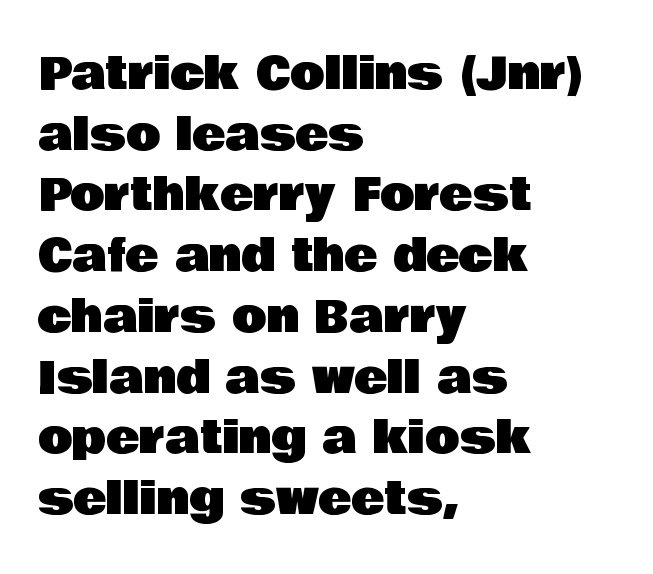
Underlining? Definitely not there. Think of a printed novel: that variable character pitch is what you see here. Do the letters lean? They stand straight. Is the block centered? No — it sits flush against the left margin. The face used here is a sans, in the tradition of grotesques and geometrics.
